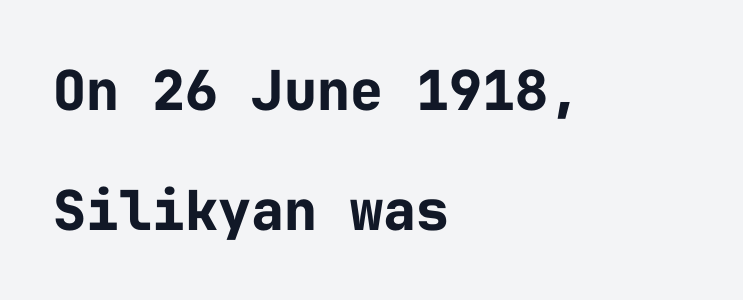
{"serif": "no", "italic": "no", "bold": "yes", "weight": "bold", "width": "normal", "stroke_contrast": "low", "x_height": "medium", "monospaced": "yes", "underline": "no", "align": "left", "line_spacing": "loose", "line_spacing_ratio": 2.18, "letter_spacing": "normal", "letter_spacing_em": 0.0, "glyph_px": 55}
